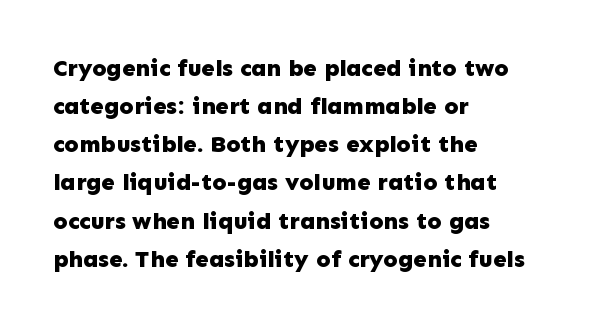
Q: Is the text bold? A: Yes.
Q: Is the text italic (slanted)? A: No, it is upright.
Q: Is the text underlined? A: No.
Q: How is the paragraph aligned? A: Left-aligned.
Q: Is the spacing between letters normal or unusually wide? A: Normal.
Q: Is the spacing between lines tight, normal or loose? A: Normal.
